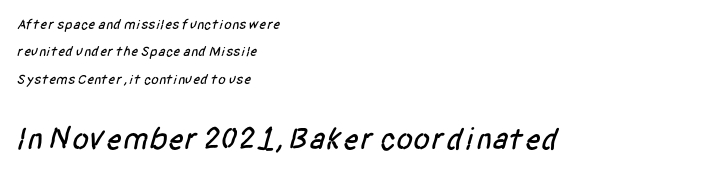
The rendering keeps characters at their native spacing. The rendering uses a large line-height, opening up the rows. Here the designer chose a conventional face with non-uniform glyph widths. Clear beneath every line of the passage. Size hierarchy here favors the trailing block over the leading one. This is sans-serif lettering, the kind often seen on screens and signage.
